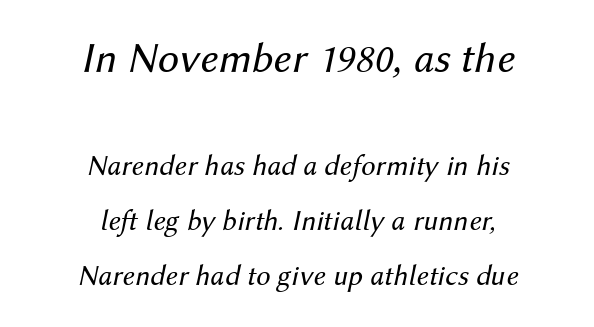
{"italic": "yes", "lean": "right", "slant_degrees": 12, "bold": "no", "weight": "regular", "width": "normal", "stroke_contrast": "medium", "x_height": "medium", "monospaced": "no", "underline": "no", "align": "center", "line_spacing": "loose", "line_spacing_ratio": 1.9, "letter_spacing": "normal", "letter_spacing_em": 0.0, "larger_block": "first", "size_ratio": 1.48, "glyph_px": 43}
